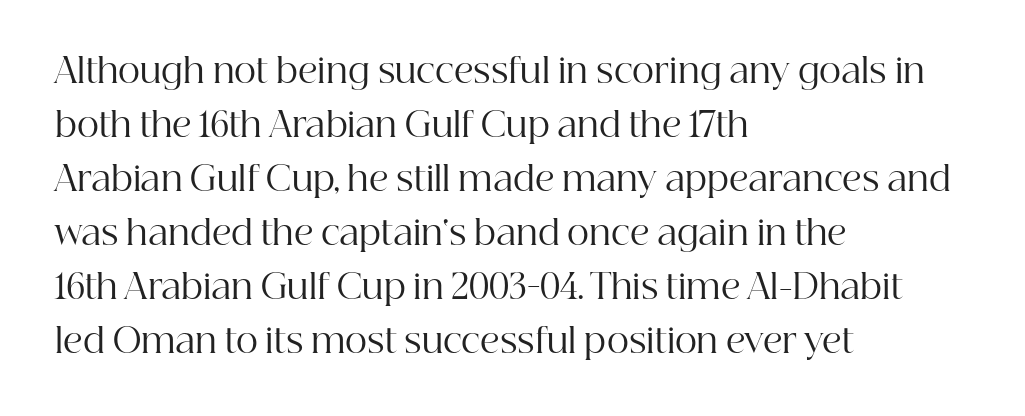
This block has exactly the height ordinary leading produces. Each stroke keeps to a modest, everyday thickness or less. Standard letterfit; no display-style spreading of the glyphs. Where is the straight margin? On the left. Regarding serifs, this sample has them.
